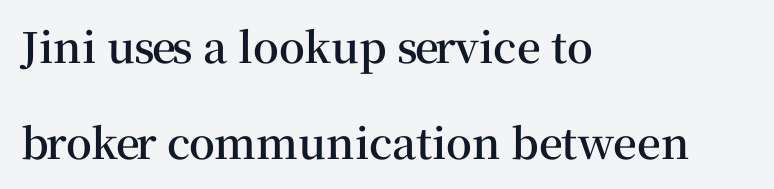
{"serif": "yes", "italic": "no", "bold": "semi", "weight": "semibold", "width": "normal", "stroke_contrast": "medium", "x_height": "medium", "monospaced": "no", "underline": "no", "align": "left", "line_spacing": "loose", "line_spacing_ratio": 2.28, "letter_spacing": "normal", "letter_spacing_em": 0.0, "glyph_px": 42}
